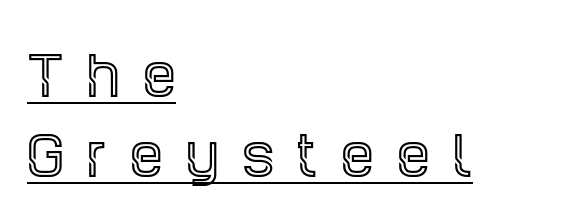
The image shows 52 px condensed serif type, upright; set left-aligned, normal line spacing (1.54x), unusually wide letter spacing (+0.45 em), underlined; a large x-height.
